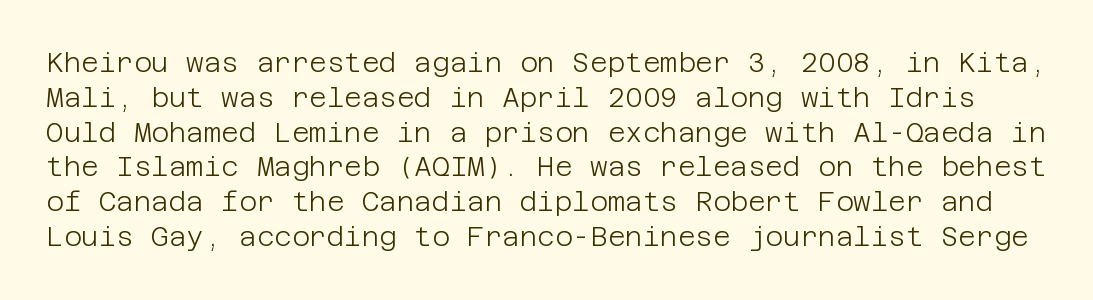
{"italic": "no", "bold": "no", "underline": "no", "line_spacing": "normal", "line_spacing_ratio": 1.29, "letter_spacing": "normal", "letter_spacing_em": 0.0, "glyph_px": 27}
